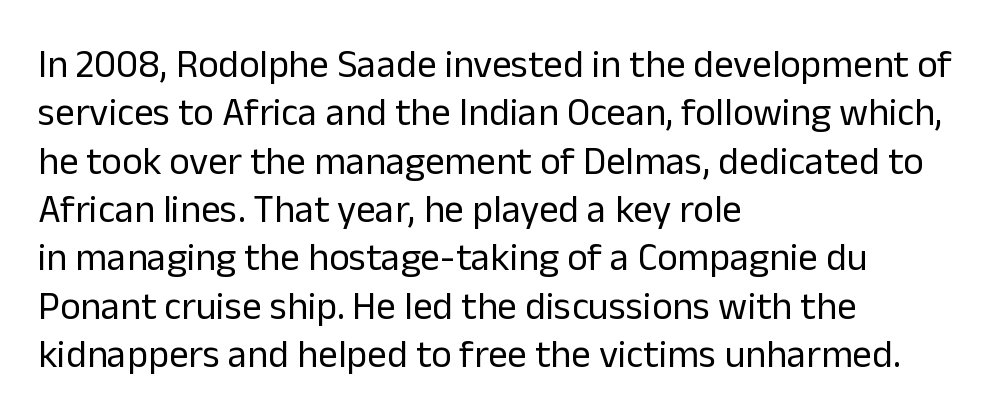
The image shows 39 px regular-weight sans-serif type, upright; set left-aligned, line spacing 1.24x, normal letter spacing, not underlined; low stroke contrast and a medium x-height.
